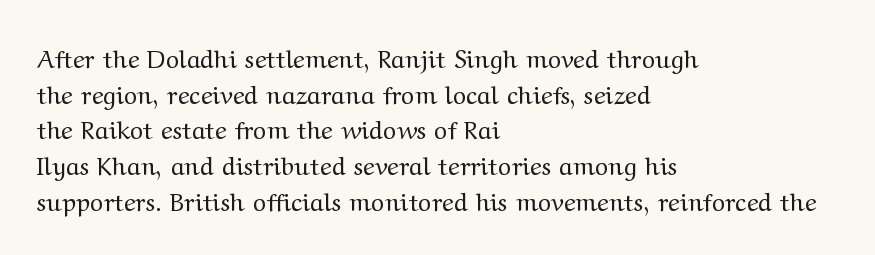
{"italic": "no", "bold": "no", "underline": "no", "align": "left", "line_spacing": "normal", "line_spacing_ratio": 1.43, "letter_spacing": "normal", "letter_spacing_em": 0.0, "glyph_px": 25}
